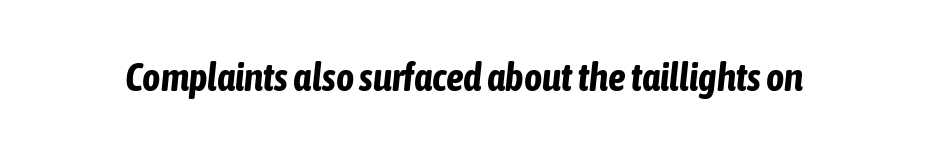
In terms of posture, this sample is oblique. Characters follow at the spacing the type designer built in. Think of a printed novel: that variable character pitch is what you see here. These words are printed bold, with thick strokes throughout. Underlining? Definitely not there.
